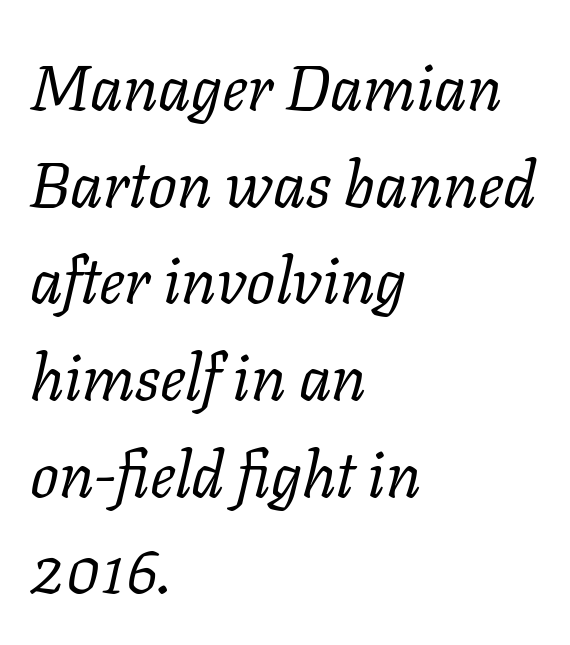
The image shows 64 px regular-weight serif type, italic (leaning right); set left-aligned, normal line spacing (1.51x), normal letter spacing, not underlined; low stroke contrast and a medium x-height.
